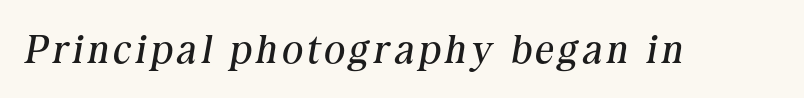
Q: Is the text bold? A: No.
Q: Is the text italic (slanted)? A: Yes, it leans right by about 10 degrees.
Q: Is the typeface a serif or a sans-serif typeface? A: Serif.
Q: Is the text underlined? A: No.
Q: Width (condensed, normal, or wide)? A: Normal.
Q: Stroke contrast? A: Medium.
Q: x-height? A: Medium.
Q: Monospaced? A: No.
